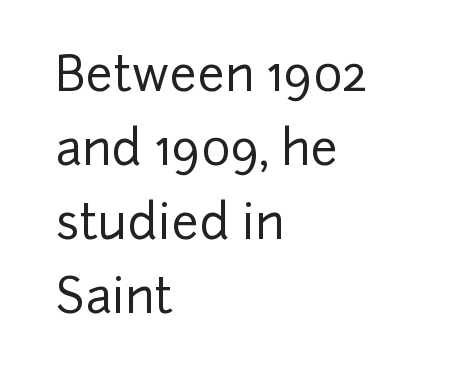
Q: Is the text italic (slanted)? A: No, it is upright.
Q: Is the typeface a serif or a sans-serif typeface? A: Sans-serif.
Q: Is the text underlined? A: No.
Q: How is the paragraph aligned? A: Left-aligned.
Q: Is the spacing between letters normal or unusually wide? A: Normal.
Q: Is the spacing between lines tight, normal or loose? A: Normal.
Q: Width (condensed, normal, or wide)? A: Normal.
Q: Stroke contrast? A: Low.
Q: x-height? A: Medium.
Q: Monospaced? A: No.
